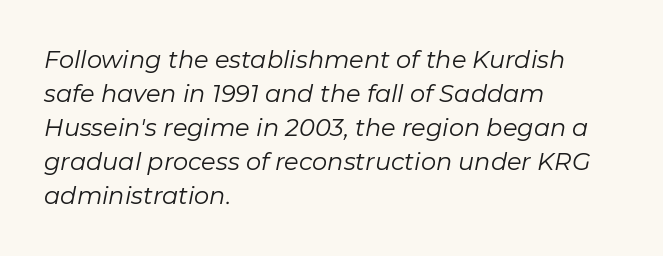
Q: Is the text bold? A: No.
Q: Is the text italic (slanted)? A: Yes, it leans right by about 11 degrees.
Q: Is the text underlined? A: No.
Q: How is the paragraph aligned? A: Left-aligned.
Q: Is the spacing between letters normal or unusually wide? A: Normal.
Q: Is the spacing between lines tight, normal or loose? A: Normal.
